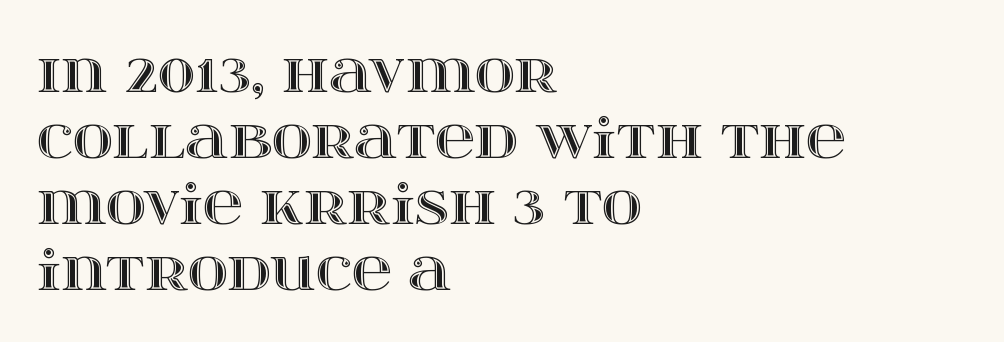
Q: Is the text italic (slanted)? A: No, it is upright.
Q: Is the text underlined? A: No.
Q: How is the paragraph aligned? A: Left-aligned.
Q: Is the spacing between letters normal or unusually wide? A: Normal.
Q: Width (condensed, normal, or wide)? A: Wide.
Q: x-height? A: Large.
Q: Monospaced? A: No.
